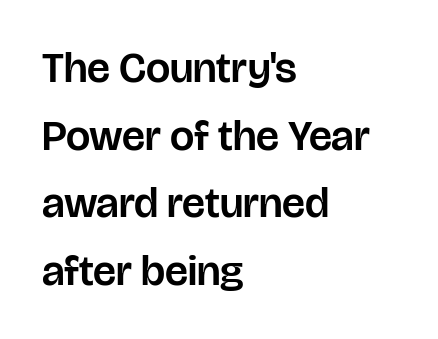
The ragged edge is on the right, which tells us the setting is flush left. In terms of posture, this sample is upright. The rendering uses natural spacing where letterforms have individual widths. This rendering features lettering with no underline. Nobody touched the tracking dial on this one. Leading matches the norm, producing a regular column.
